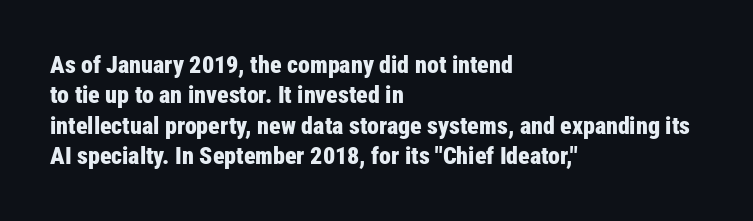
Q: Is the text bold? A: Yes.
Q: Is the text italic (slanted)? A: No, it is upright.
Q: Is the text underlined? A: No.
Q: How is the paragraph aligned? A: Left-aligned.
Q: Is the spacing between letters normal or unusually wide? A: Normal.
Q: Is the spacing between lines tight, normal or loose? A: Normal.
